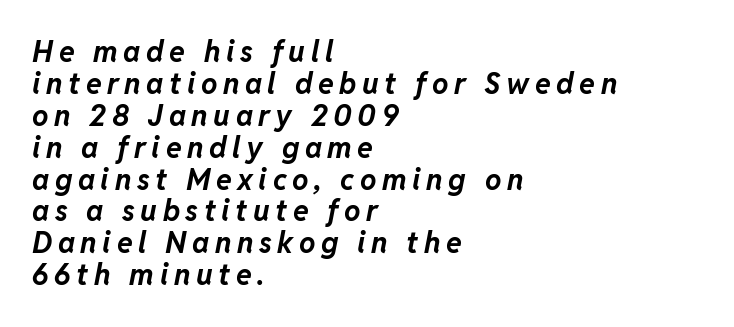
The words here are not underlined. Each line starts at the same left margin while the right side varies. As a designer I'd log this as weight 700, bold. Tightly led — the rows are bunched. Looks like regular typesetting: each glyph gets only the width it needs. In terms of posture, this sample is oblique.
